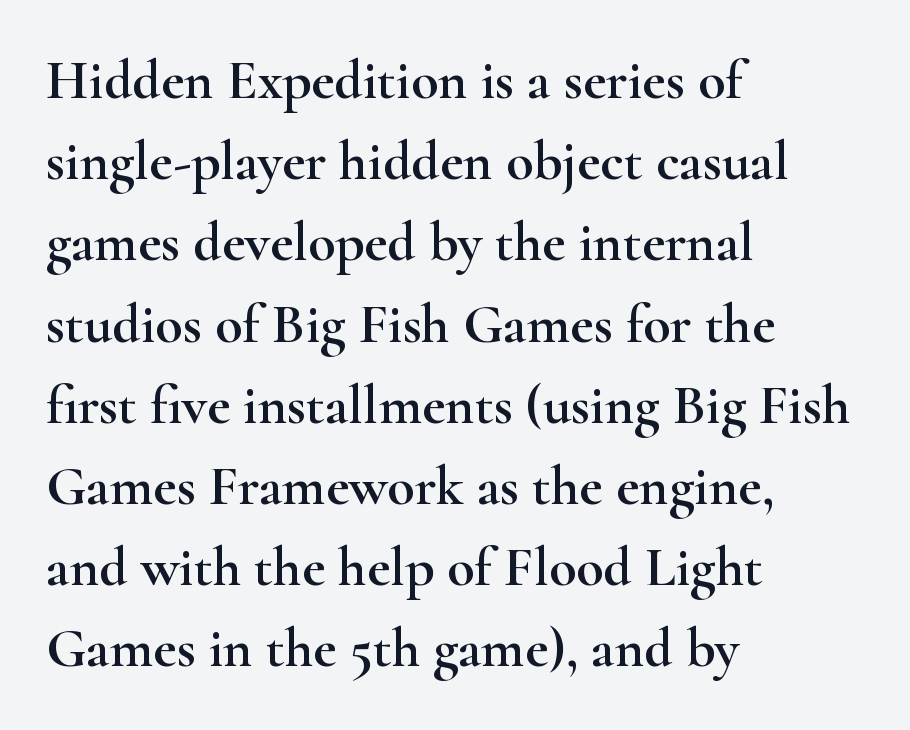
No word sits above an underline. Italic: no, the glyphs are upright roman. Honestly, the row spacing looks completely unremarkable. The rendering uses natural spacing where letterforms have individual widths. The designer went with a serif here, giving each stem small feet.
